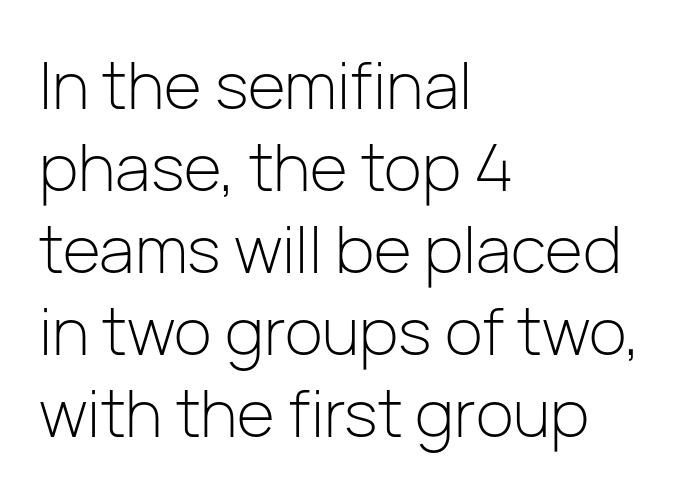
These lines are rendered in a variable-pitch font. Nothing sits at the stroke ends, so this counts as sans-serif. Check the space under the baseline: it is left empty. Upright lettering throughout.
